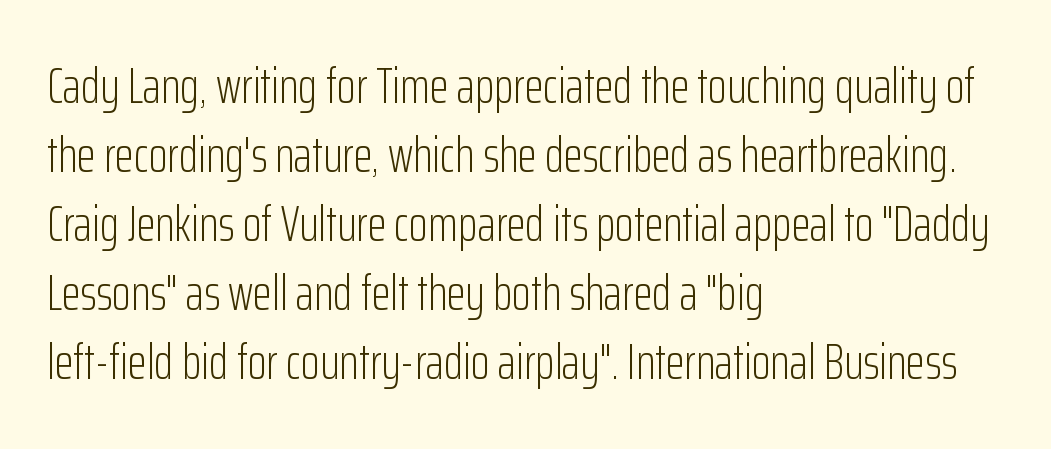
The type is set solid horizontally, with unmodified tracking. A sans-serif font was chosen for this passage. Letters have the restrained weight of plain body copy at most. Rendered with straight, roman letterforms. Character widths vary here, with narrow letters taking less room than wide ones. Bare-footed words on every line.
